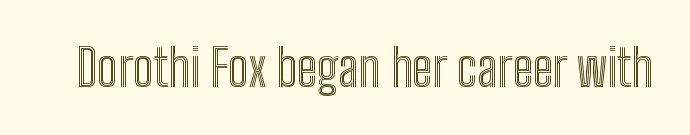
Q: Is the text italic (slanted)? A: No, it is upright.
Q: Is the text underlined? A: No.
Q: Is the spacing between letters normal or unusually wide? A: Normal.
Q: Width (condensed, normal, or wide)? A: Condensed.
Q: x-height? A: Medium.
Q: Monospaced? A: No.
